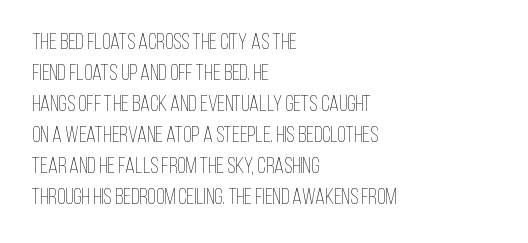
Q: Is the text bold? A: No.
Q: Is the text italic (slanted)? A: No, it is upright.
Q: Is the text underlined? A: No.
Q: How is the paragraph aligned? A: Left-aligned.
Q: Is the spacing between letters normal or unusually wide? A: Normal.
Q: Is the spacing between lines tight, normal or loose? A: Normal.
